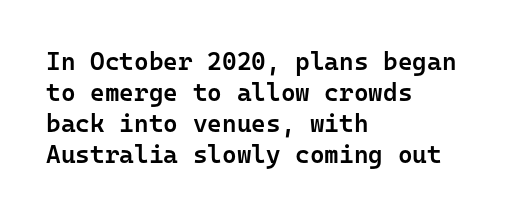
A classic flush-left, rag-right setting is used for this passage. The face used here is rendered with its standard letterfit. Decoration check: the copy has no underline. Caption: semibold face, moderately heavy strokes. Quick note: not italic, upright.
